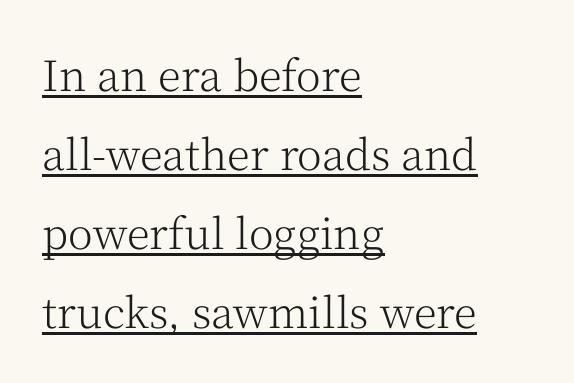
Q: Is the text bold? A: No.
Q: Is the text italic (slanted)? A: No, it is upright.
Q: Is the typeface a serif or a sans-serif typeface? A: Serif.
Q: Is the text underlined? A: Yes.
Q: How is the paragraph aligned? A: Left-aligned.
Q: Is the spacing between letters normal or unusually wide? A: Normal.
Q: Width (condensed, normal, or wide)? A: Normal.
Q: Stroke contrast? A: Medium.
Q: x-height? A: Medium.
Q: Monospaced? A: No.
